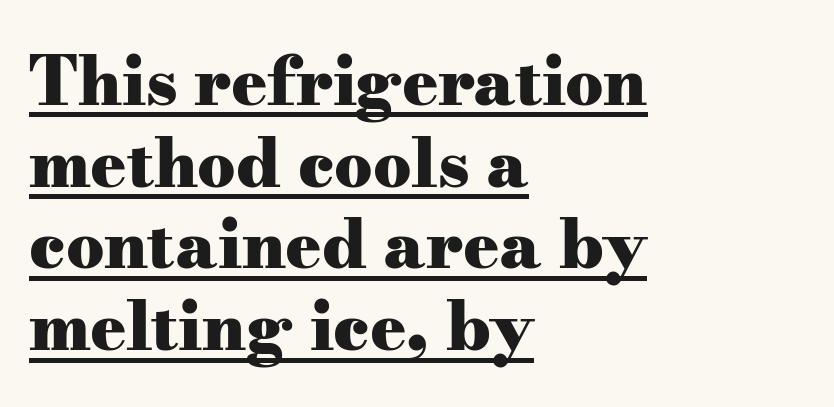
Check where the strokes stop: tiny serifs finish them off. The passage is arranged the way most books set body copy — flush left. These characters rest on top of a visible drawn line. Spacing verdict: proportional, widths tailored to each character. Is the letter spacing exaggerated? No — it looks like the ordinary default. Caption: bold face, heavy strokes.
